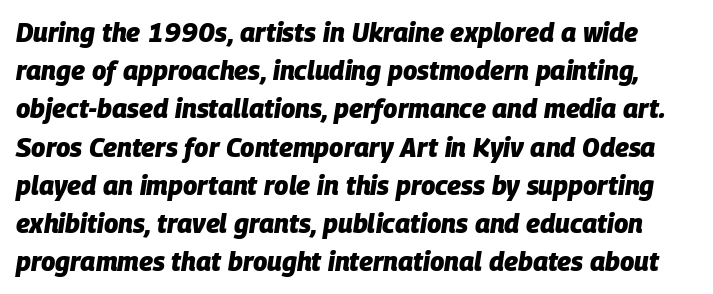
Plenty of ink on the page — the face is bold. Students, observe: this is what conventionally led text looks like. These lines keep a tight, regular rhythm from letter to letter. Clear beneath every line of the passage. A typesetter would mark this as italic.
